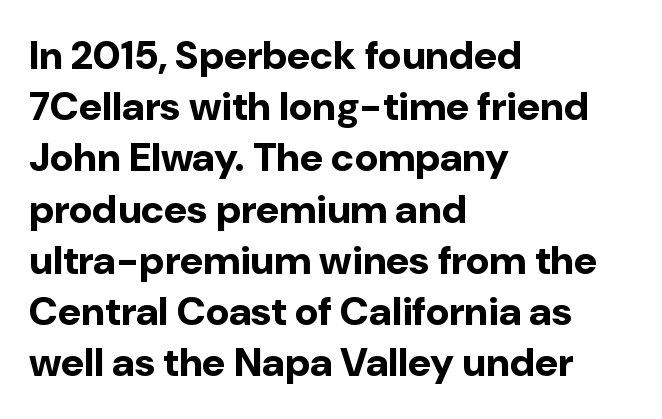
When letters stand straight like this, we call the style roman or upright. Compared with a centered layout, this one pins lines to the left instead. Regarding serifs, this sample does without them. Letter spacing: default. The space directly below the letters is spotless.
